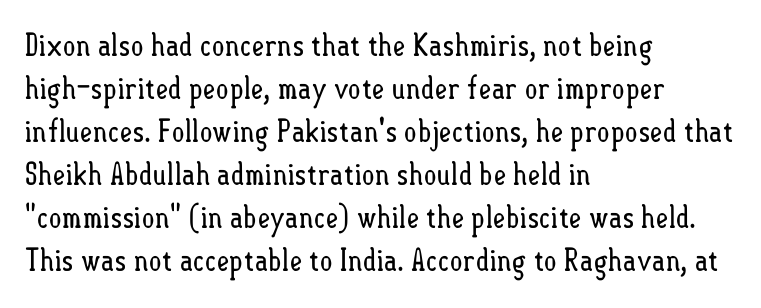
Q: Is the text bold? A: No.
Q: Is the text italic (slanted)? A: No, it is upright.
Q: Is the text underlined? A: No.
Q: How is the paragraph aligned? A: Left-aligned.
Q: Is the spacing between letters normal or unusually wide? A: Normal.
Q: Is the spacing between lines tight, normal or loose? A: Normal.
Q: Width (condensed, normal, or wide)? A: Condensed.
Q: Stroke contrast? A: Low.
Q: x-height? A: Small.
Q: Monospaced? A: No.
